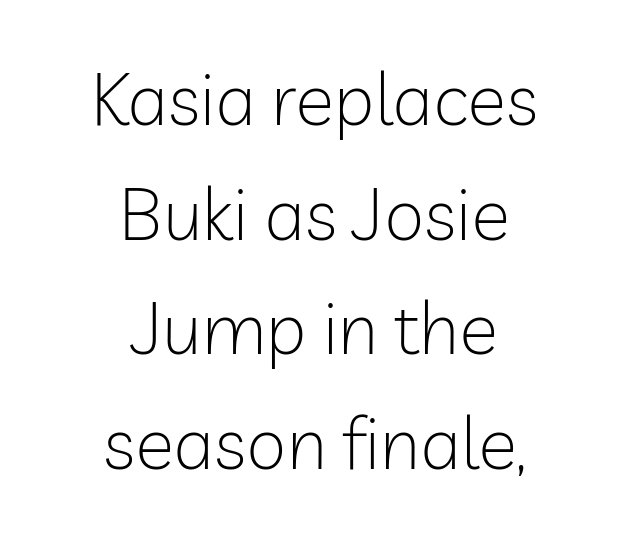
The image shows 73 px light sans-serif type, upright; set centered, normal line spacing (1.57x), normal letter spacing, not underlined; low stroke contrast and a medium x-height.
